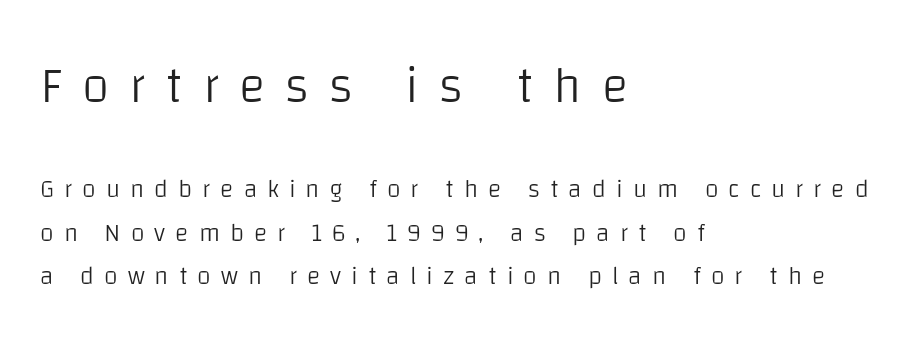
The image shows 50 px light sans-serif type, upright; set left-aligned, line spacing 1.73x, unusually wide letter spacing (+0.4 em), not underlined; the first (top) block is 2.0x larger; low stroke contrast and a large x-height.
